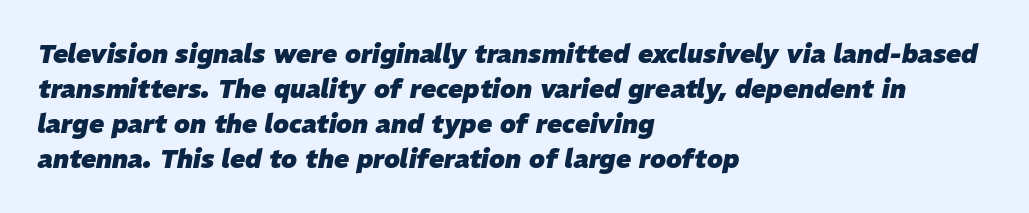
The image shows 25 px bold type, italic (leaning right); set left-aligned, normal line spacing (1.4x), normal letter spacing, not underlined.
